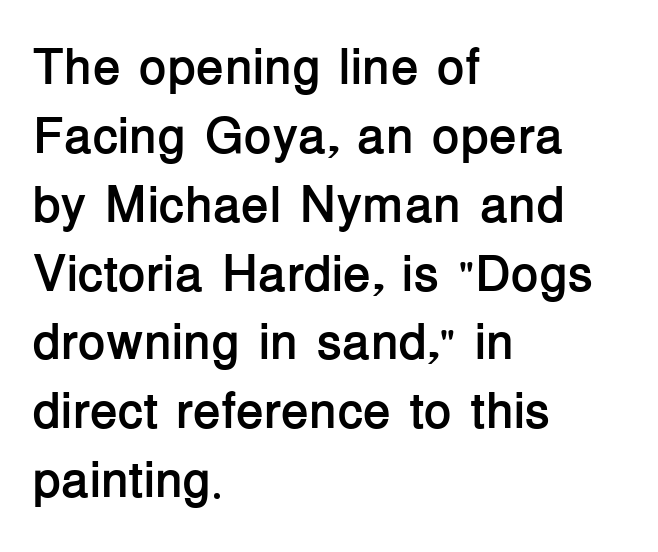
The image shows 51 px semibold sans-serif type, upright; set left-aligned, normal line spacing (1.35x), normal letter spacing, not underlined; low stroke contrast and a medium x-height.
